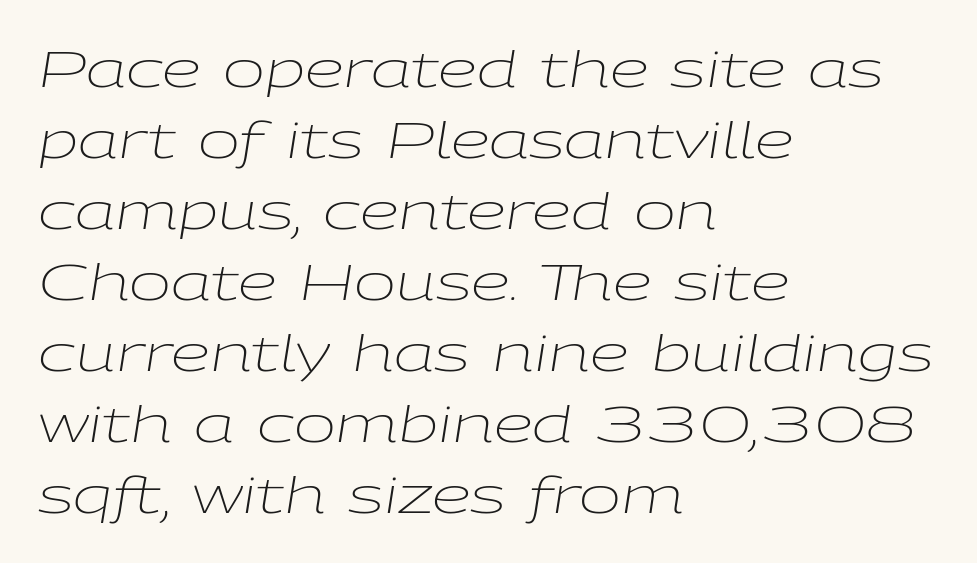
{"italic": "yes", "lean": "right", "slant_degrees": 9, "bold": "no", "weight": "light", "width": "wide", "stroke_contrast": "low", "x_height": "medium", "monospaced": "no", "underline": "no", "align": "left", "line_spacing": "normal", "line_spacing_ratio": 1.42, "letter_spacing": "normal", "letter_spacing_em": 0.0, "glyph_px": 50}
